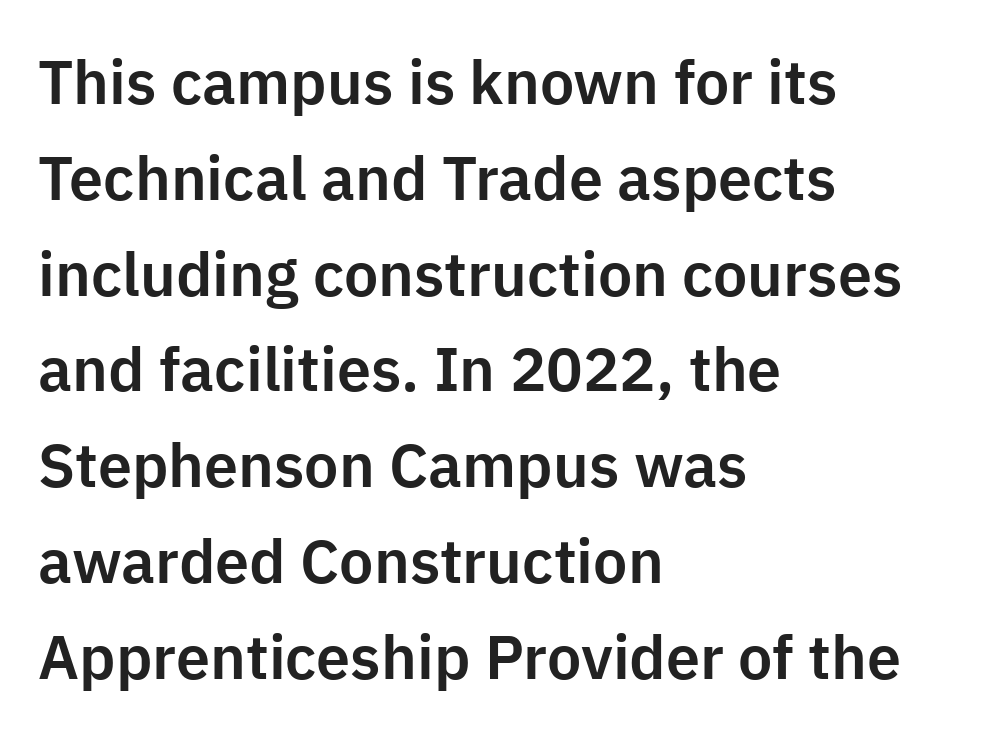
{"serif": "no", "italic": "no", "width": "normal", "stroke_contrast": "low", "x_height": "medium", "monospaced": "no", "underline": "no", "align": "left", "line_spacing": "normal", "line_spacing_ratio": 1.57, "letter_spacing": "normal", "letter_spacing_em": 0.0, "glyph_px": 61}
